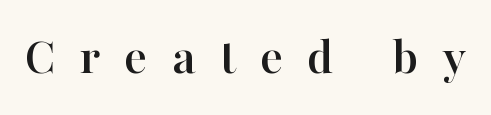
{"serif": "yes", "italic": "no", "width": "normal", "stroke_contrast": "high", "x_height": "medium", "monospaced": "no", "underline": "no", "letter_spacing": "wide", "letter_spacing_em": 0.44, "glyph_px": 54}
